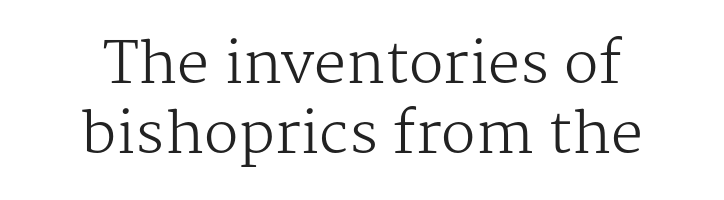
The image shows 57 px regular-weight serif type, upright; set centered, line spacing 1.22x, normal letter spacing, not underlined; medium stroke contrast and a medium x-height.
